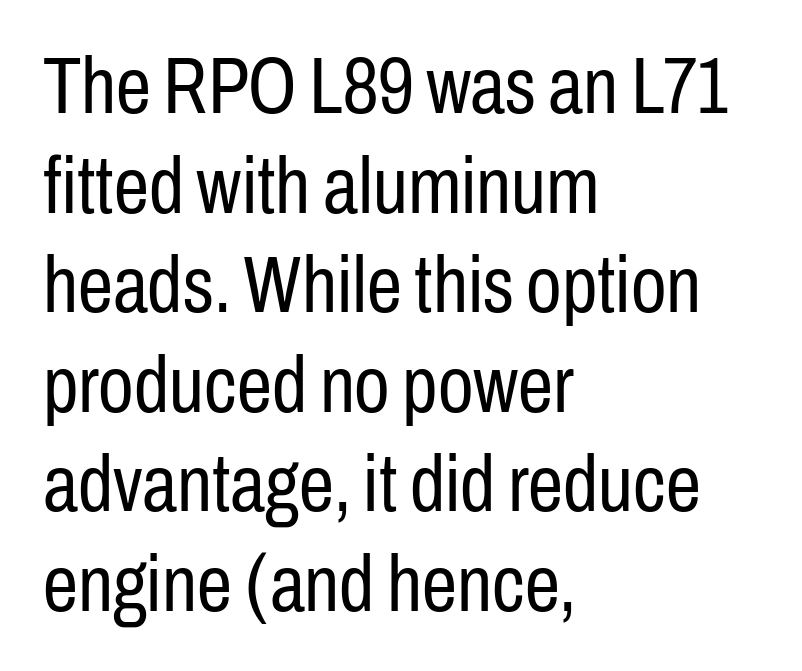
{"serif": "no", "italic": "no", "bold": "no", "weight": "regular", "width": "condensed", "stroke_contrast": "low", "x_height": "medium", "monospaced": "no", "underline": "no", "align": "left", "line_spacing": "normal", "line_spacing_ratio": 1.26, "letter_spacing": "normal", "letter_spacing_em": 0.0, "glyph_px": 79}
